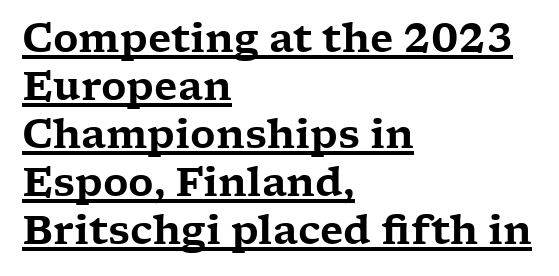
Q: Is the text italic (slanted)? A: No, it is upright.
Q: Is the typeface a serif or a sans-serif typeface? A: Serif.
Q: Is the text underlined? A: Yes.
Q: How is the paragraph aligned? A: Left-aligned.
Q: Is the spacing between letters normal or unusually wide? A: Normal.
Q: Width (condensed, normal, or wide)? A: Wide.
Q: Stroke contrast? A: Low.
Q: x-height? A: Medium.
Q: Monospaced? A: No.
